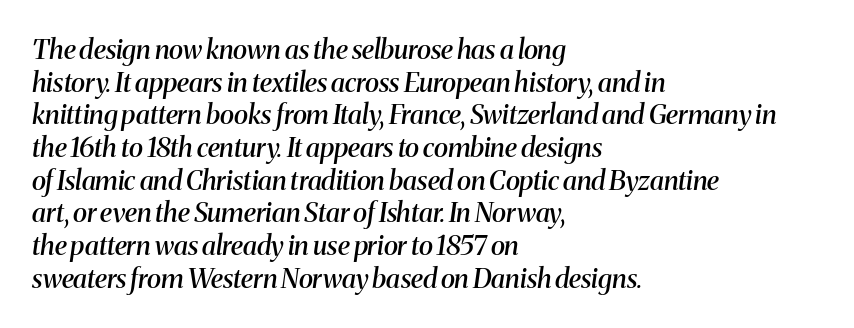
The image shows 27 px text type, italic (leaning right); set left-aligned, line spacing 1.21x, normal letter spacing, not underlined.
